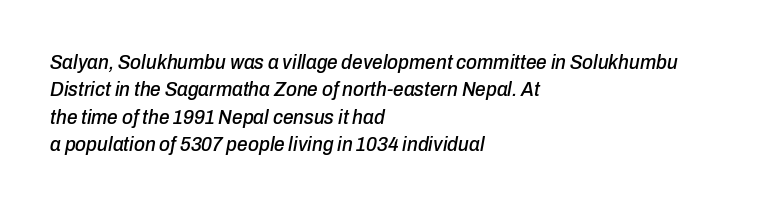
{"italic": "yes", "lean": "right", "slant_degrees": 10, "underline": "no", "align": "left", "line_spacing": "normal", "line_spacing_ratio": 1.3, "letter_spacing": "normal", "letter_spacing_em": 0.0, "glyph_px": 21}
